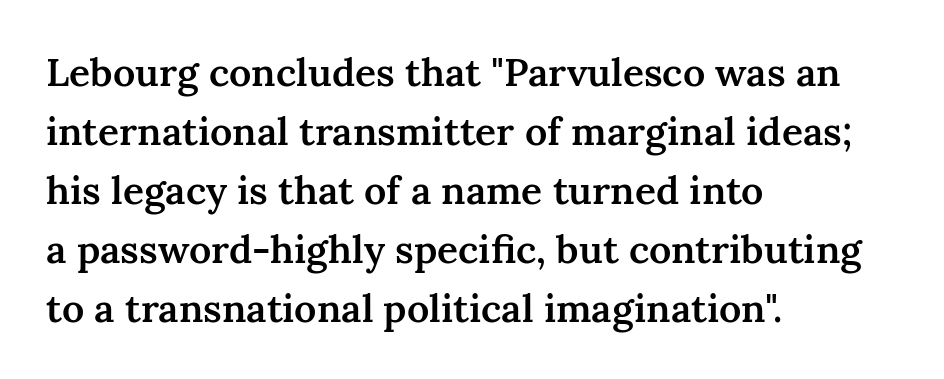
The image shows 39 px semibold serif type, upright; set left-aligned, normal line spacing (1.51x), normal letter spacing, not underlined; medium stroke contrast and a medium x-height.
